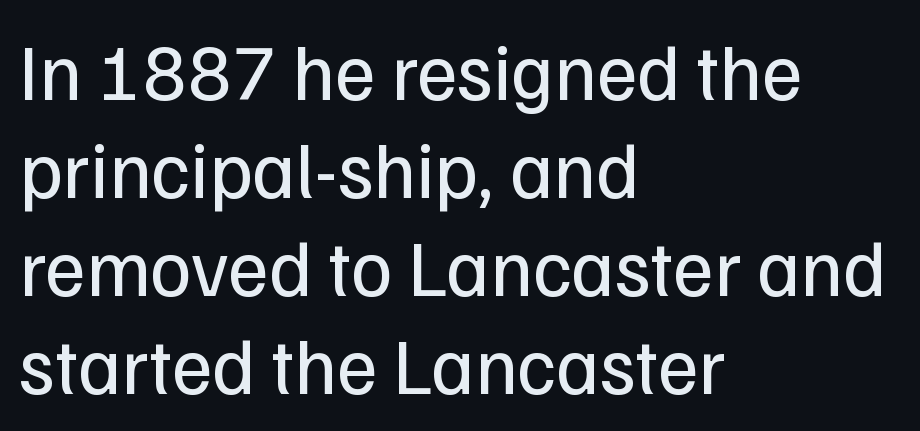
Left-aligned paragraph, ragged on the right. The passage shown is typeset with a sans-serif family. Rule under the text: the space is simply empty. Each letter keeps its own natural width here, so spacing adapts to shape. The letters sit at their default tracking, neither squeezed nor spread. This is roman type, the default non-slanted kind.
